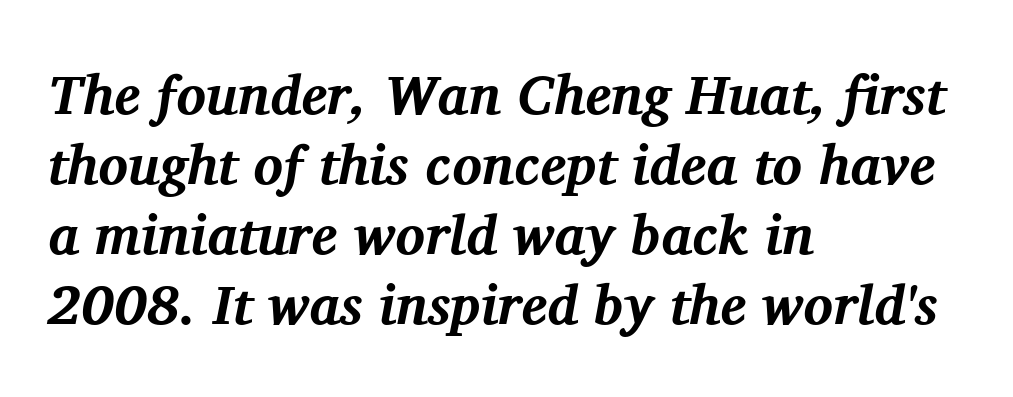
Q: Is the text bold? A: Yes.
Q: Is the text italic (slanted)? A: Yes, it leans right by about 11 degrees.
Q: Is the typeface a serif or a sans-serif typeface? A: Serif.
Q: Is the text underlined? A: No.
Q: How is the paragraph aligned? A: Left-aligned.
Q: Is the spacing between letters normal or unusually wide? A: Normal.
Q: Is the spacing between lines tight, normal or loose? A: Normal.
Q: Width (condensed, normal, or wide)? A: Normal.
Q: Stroke contrast? A: Medium.
Q: x-height? A: Medium.
Q: Monospaced? A: No.
